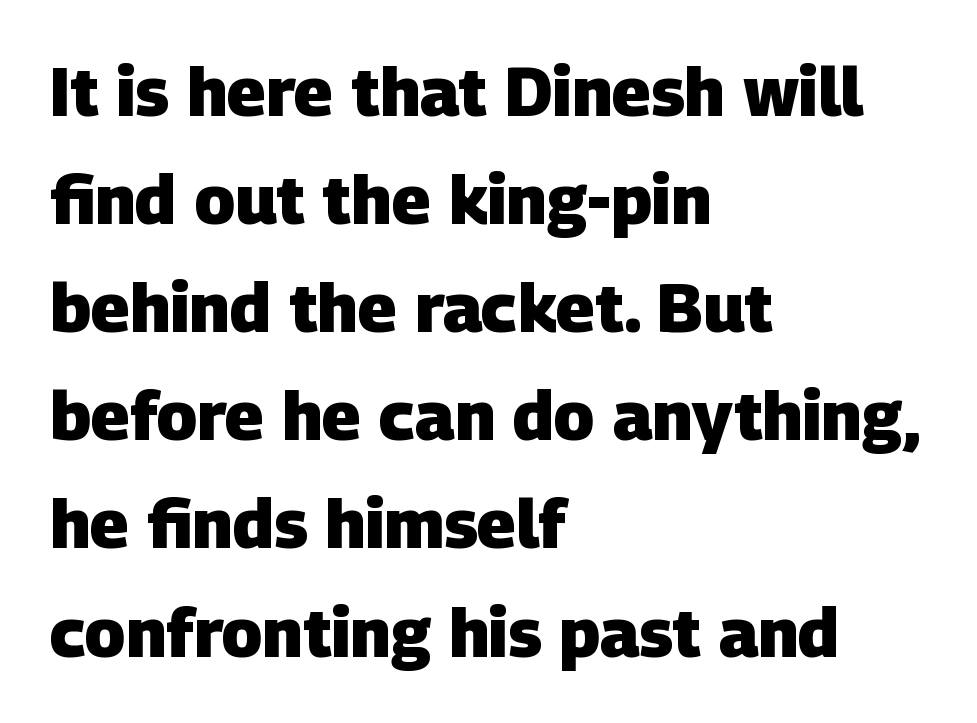
The image shows 68 px heavy sans-serif type; set left-aligned, normal line spacing (1.59x), normal letter spacing, not underlined; low stroke contrast and a large x-height.
